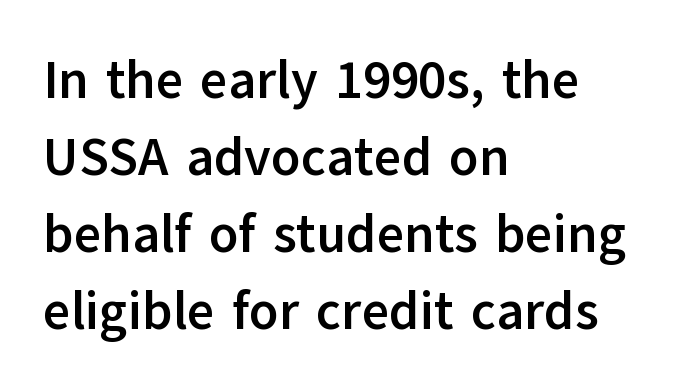
In terms of leading, this rendering sits right in the middle. This is roman type, the default non-slanted kind. The rag falls on the right side of this text block. Caption: standard tracking, unaltered. Serif or sans? Sans — the stroke terminals are bare. Proportional: the letters do not fall into vertical columns.
